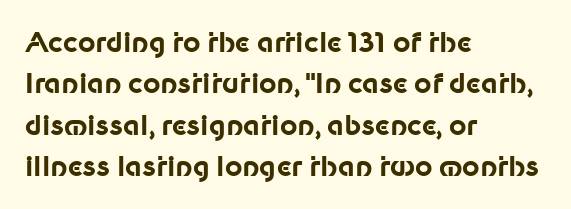
The image shows 27 px bold type, upright; set left-aligned, normal line spacing (1.53x), normal letter spacing, not underlined.
